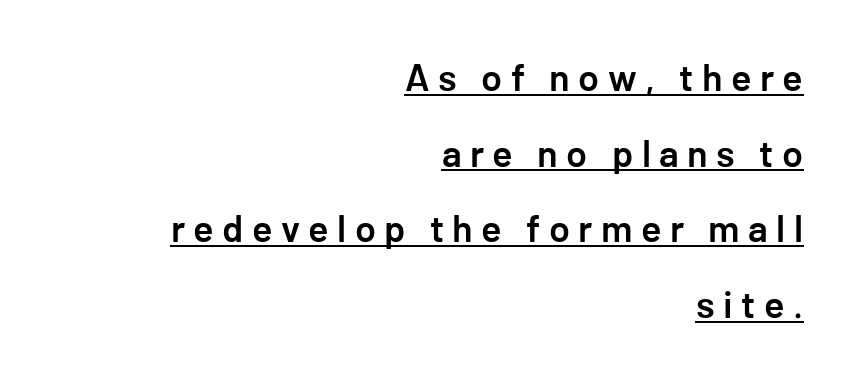
Are there feet on the stems? There aren't — it's a sans. The line-height multiplier appears high, well above default. The passage shown is underscored from start to finish. Substantial extra tracking has been applied to these lines. The lines are quadded right. Ascenders rise straight up at ninety degrees.
